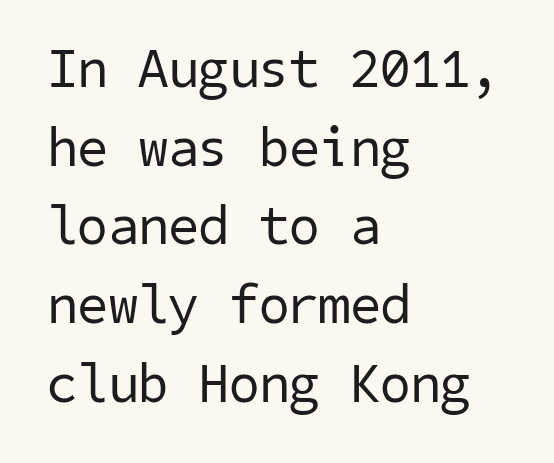
Q: Is the text bold? A: No.
Q: Is the typeface a serif or a sans-serif typeface? A: Sans-serif.
Q: Is the text underlined? A: No.
Q: How is the paragraph aligned? A: Left-aligned.
Q: Is the spacing between letters normal or unusually wide? A: Normal.
Q: Is the spacing between lines tight, normal or loose? A: Normal.
Q: Width (condensed, normal, or wide)? A: Normal.
Q: Stroke contrast? A: Low.
Q: x-height? A: Medium.
